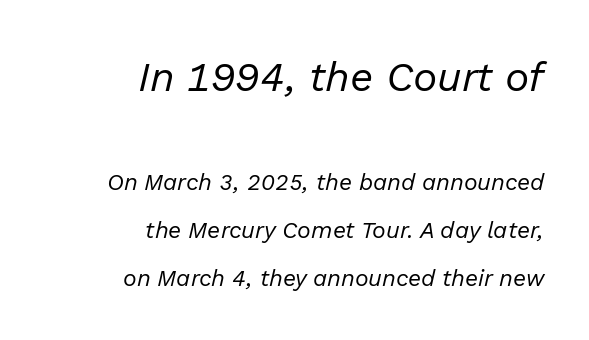
A typesetter would call this proportional, since set widths differ per character. Widely set lines give the paragraph a tall, airy silhouette. The specimen omits any rule beneath the text block's lines. The designer gave the opening block more size than the closing block. An italicized treatment has been applied to the whole sample.
